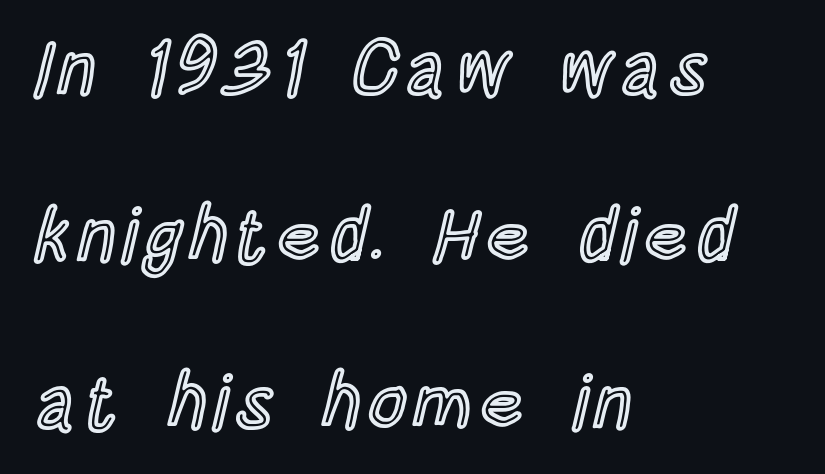
Q: Is the text italic (slanted)? A: Yes.
Q: Is the text underlined? A: No.
Q: How is the paragraph aligned? A: Left-aligned.
Q: Is the spacing between lines tight, normal or loose? A: Loose.
Q: Width (condensed, normal, or wide)? A: Condensed.
Q: x-height? A: Large.
Q: Monospaced? A: No.
